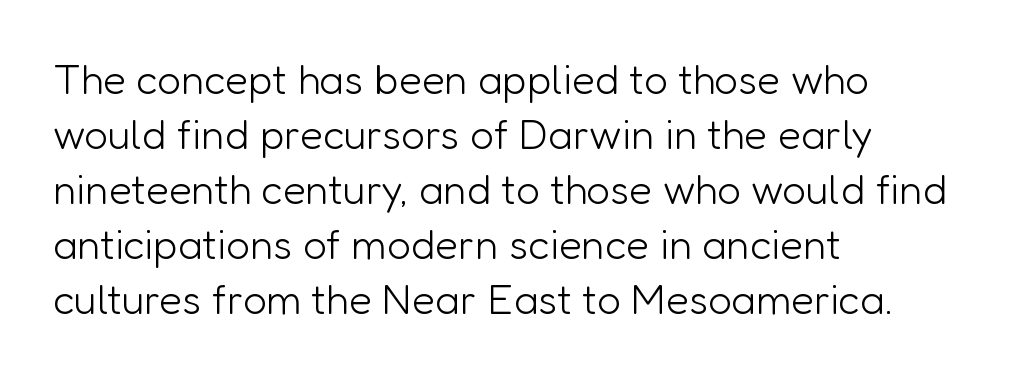
The image shows 42 px light sans-serif type, upright; set left-aligned, normal line spacing (1.31x), normal letter spacing, not underlined; low stroke contrast and a medium x-height.
